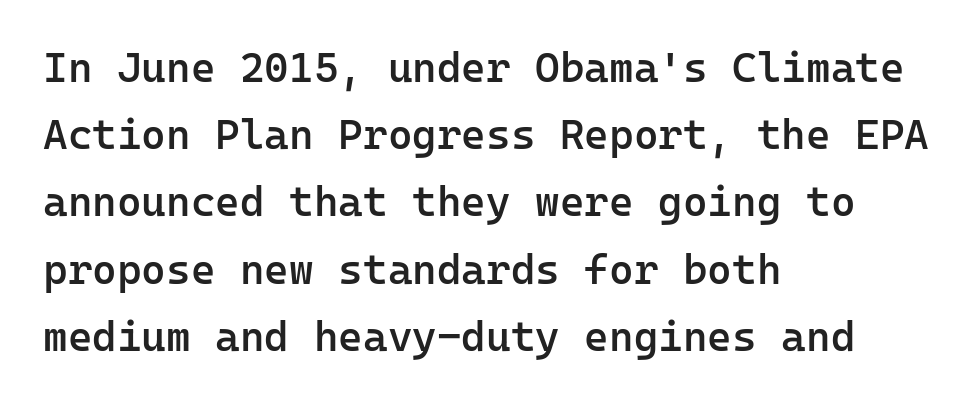
The image shows 42 px semibold sans-serif type, upright, monospaced; set left-aligned, normal line spacing (1.6x), normal letter spacing, not underlined; low stroke contrast and a medium x-height.
